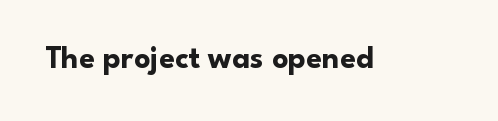
Q: Is the text bold? A: Yes.
Q: Is the text italic (slanted)? A: No, it is upright.
Q: Is the typeface a serif or a sans-serif typeface? A: Sans-serif.
Q: Is the text underlined? A: No.
Q: Is the spacing between letters normal or unusually wide? A: Normal.
Q: Width (condensed, normal, or wide)? A: Normal.
Q: Stroke contrast? A: Low.
Q: x-height? A: Small.
Q: Monospaced? A: No.
